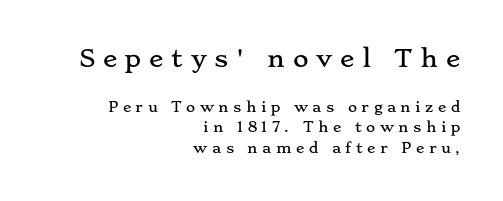
The image shows 24 px text type, upright; set right-aligned, normal line spacing (1.48x), unusually wide letter spacing (+0.32 em), not underlined; the first (top) block is 1.71x larger.
